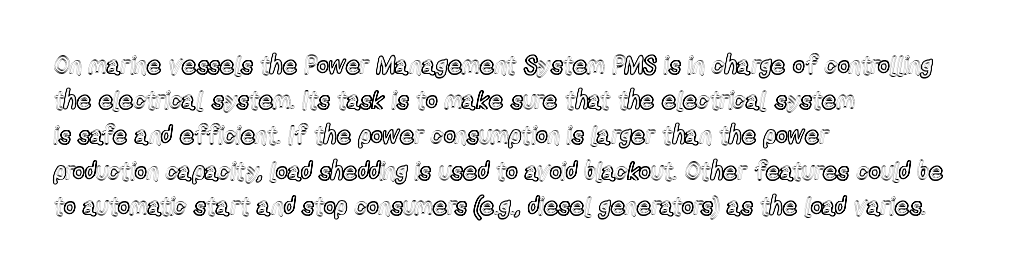
Q: Is the text italic (slanted)? A: Yes.
Q: Is the text underlined? A: No.
Q: How is the paragraph aligned? A: Left-aligned.
Q: Is the spacing between letters normal or unusually wide? A: Normal.
Q: Is the spacing between lines tight, normal or loose? A: Normal.
